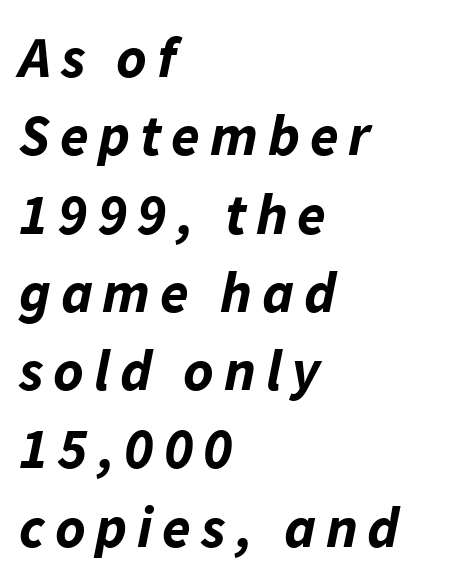
{"italic": "yes", "lean": "right", "slant_degrees": 11, "bold": "yes", "weight": "bold", "width": "normal", "stroke_contrast": "low", "x_height": "medium", "monospaced": "no", "underline": "no", "align": "left", "line_spacing": "normal", "line_spacing_ratio": 1.35, "glyph_px": 58}
